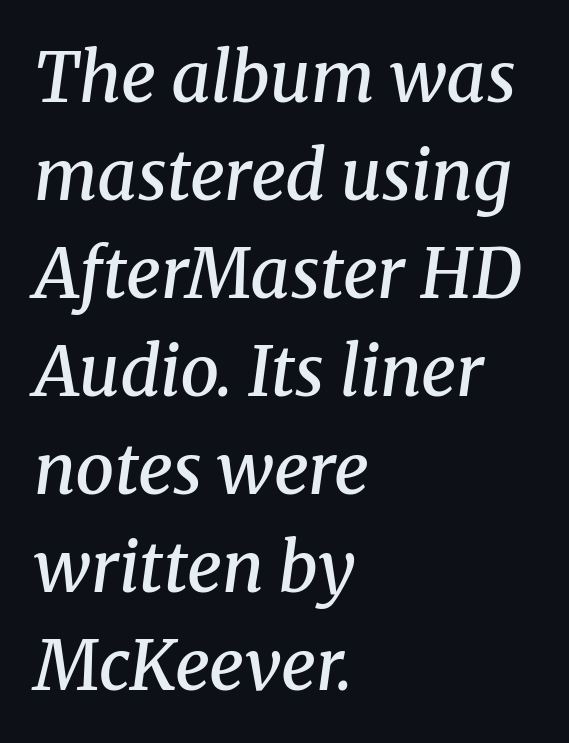
The image shows 69 px semibold serif type, italic (leaning right); set left-aligned, normal line spacing (1.42x), normal letter spacing, not underlined; medium stroke contrast and a medium x-height.
